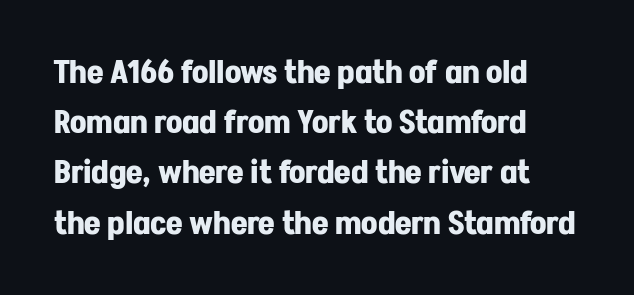
Q: Is the text bold? A: Yes.
Q: Is the text italic (slanted)? A: No, it is upright.
Q: Is the typeface a serif or a sans-serif typeface? A: Sans-serif.
Q: Is the text underlined? A: No.
Q: How is the paragraph aligned? A: Left-aligned.
Q: Is the spacing between letters normal or unusually wide? A: Normal.
Q: Is the spacing between lines tight, normal or loose? A: Normal.
Q: Width (condensed, normal, or wide)? A: Normal.
Q: Stroke contrast? A: Low.
Q: x-height? A: Medium.
Q: Monospaced? A: No.
